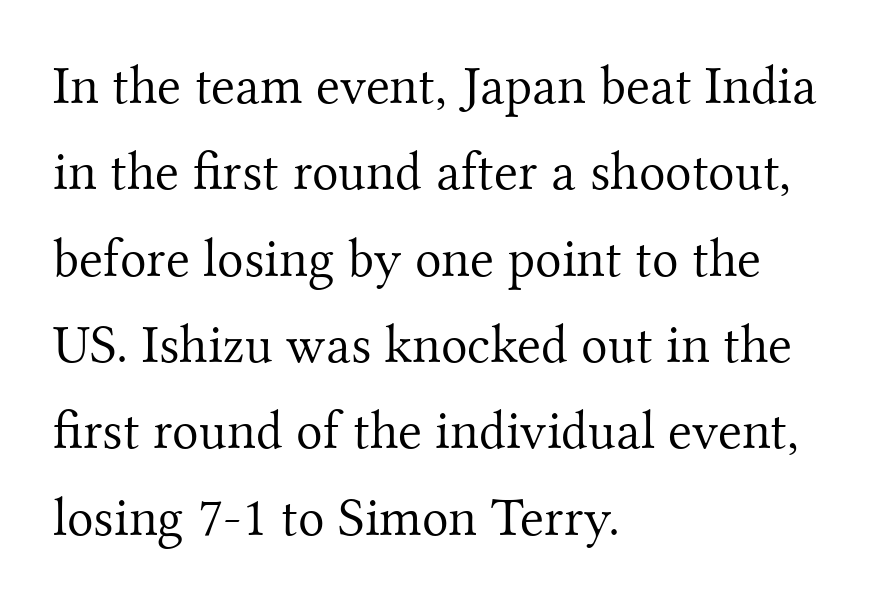
Q: Is the text bold? A: No.
Q: Is the text italic (slanted)? A: No, it is upright.
Q: Is the typeface a serif or a sans-serif typeface? A: Serif.
Q: Is the text underlined? A: No.
Q: How is the paragraph aligned? A: Left-aligned.
Q: Is the spacing between letters normal or unusually wide? A: Normal.
Q: Is the spacing between lines tight, normal or loose? A: Normal.
Q: Width (condensed, normal, or wide)? A: Normal.
Q: Stroke contrast? A: Medium.
Q: x-height? A: Small.
Q: Monospaced? A: No.
